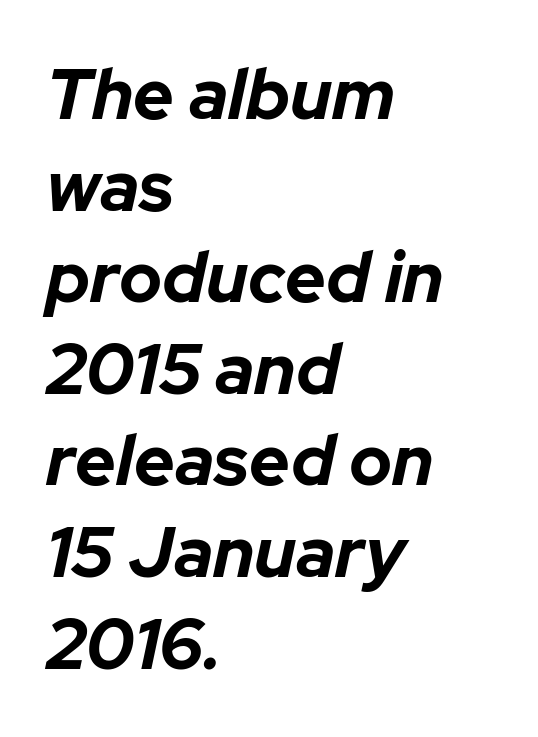
The image shows 71 px bold type, italic (leaning right); set left-aligned, normal line spacing (1.29x), normal letter spacing, not underlined; low stroke contrast and a medium x-height.
